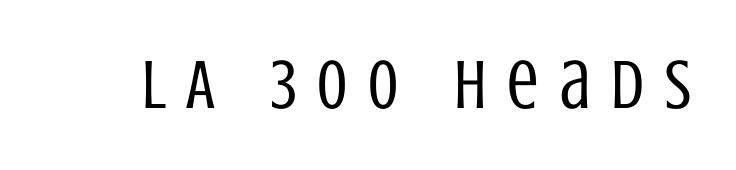
The passage shown is typed in a proportional face where columns would drift. Substantial extra tracking has been applied to these lines. The passage shown is not bold in any degree. Unlike italic type, these characters show no tilt at all. The foot of each line stays bare and open.
